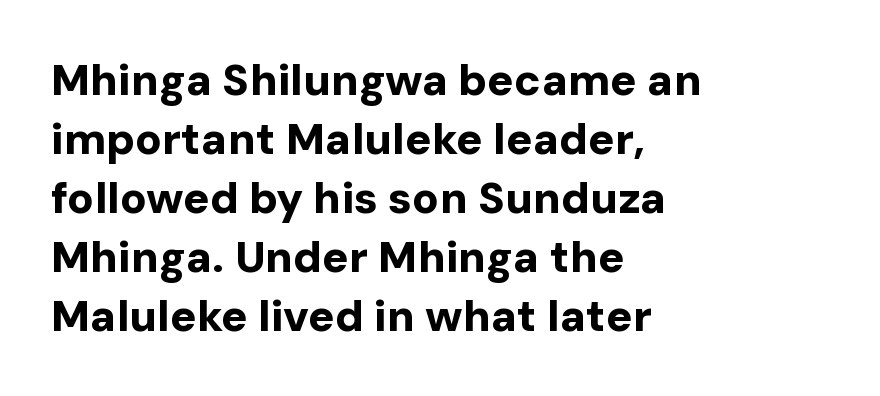
The specimen reads as upright at a glance. The rendering uses a bold face; every stroke is thick and dark. The glyphs are unaccompanied by any horizontal stroke below them. The rendering uses a moderate line-height, typical for paragraphs.
